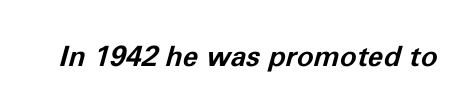
The image shows 28 px bold type, italic (leaning right); set normal letter spacing, not underlined; low stroke contrast and a medium x-height.
